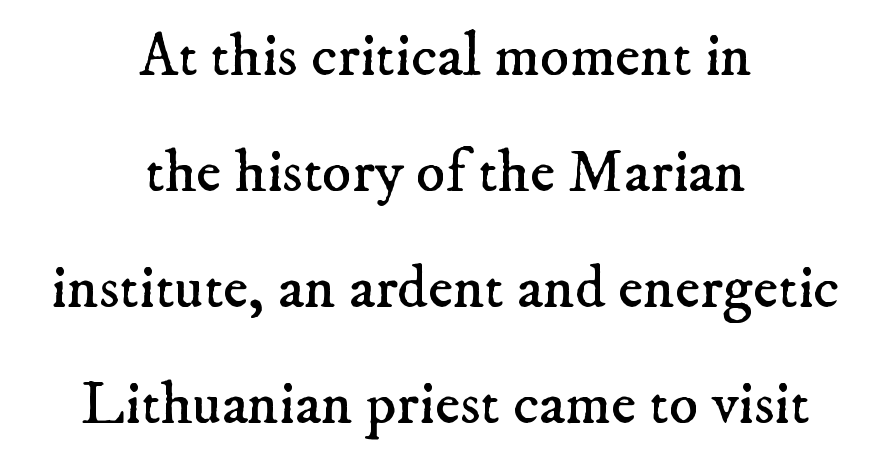
The image shows 61 px regular-weight serif type; set centered, loose line spacing (1.9x), normal letter spacing, not underlined; low stroke contrast and a small x-height.
